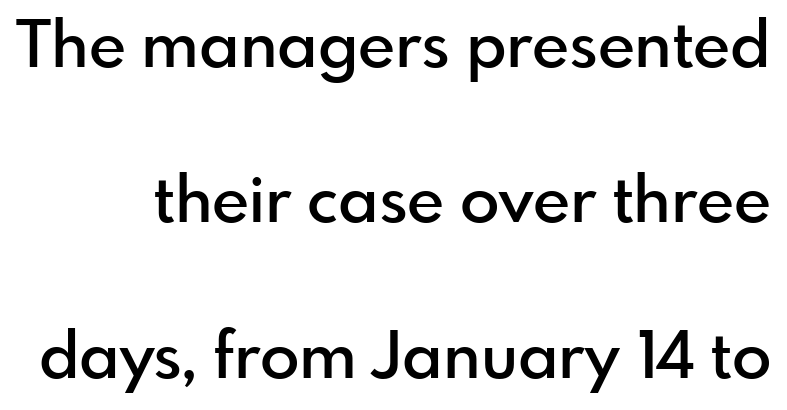
Q: Is the text bold? A: Semi-bold.
Q: Is the text italic (slanted)? A: No, it is upright.
Q: Is the typeface a serif or a sans-serif typeface? A: Sans-serif.
Q: Is the text underlined? A: No.
Q: Is the spacing between letters normal or unusually wide? A: Normal.
Q: Is the spacing between lines tight, normal or loose? A: Loose.
Q: Width (condensed, normal, or wide)? A: Normal.
Q: Stroke contrast? A: Low.
Q: x-height? A: Small.
Q: Monospaced? A: No.
